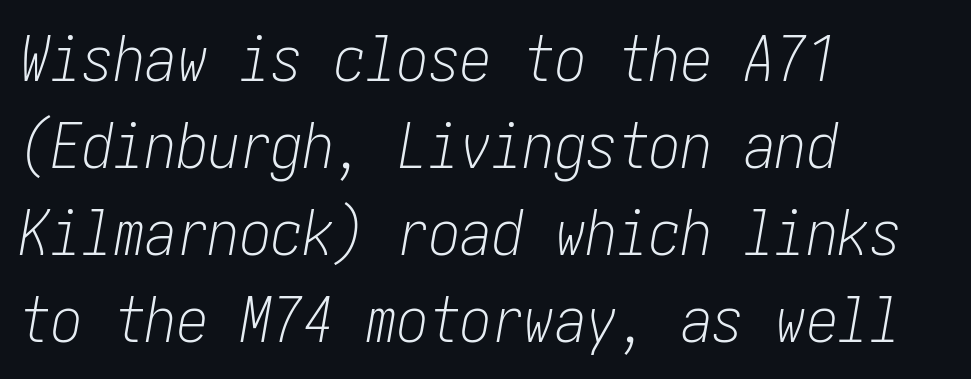
The image shows 63 px light, condensed type, italic (leaning right); set left-aligned, normal line spacing (1.38x), normal letter spacing, not underlined; low stroke contrast and a medium x-height.
